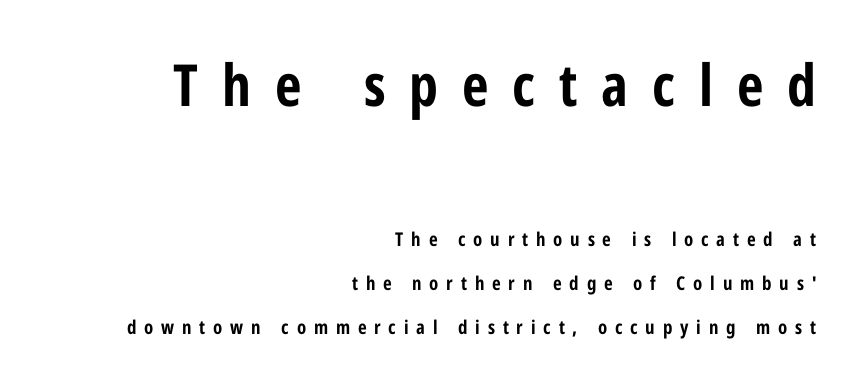
{"serif": "no", "italic": "no", "bold": "yes", "weight": "bold", "width": "condensed", "stroke_contrast": "low", "x_height": "medium", "monospaced": "no", "underline": "no", "align": "right", "line_spacing": "loose", "line_spacing_ratio": 2.32, "letter_spacing": "wide", "letter_spacing_em": 0.41, "larger_block": "first", "size_ratio": 3.05, "glyph_px": 58}
